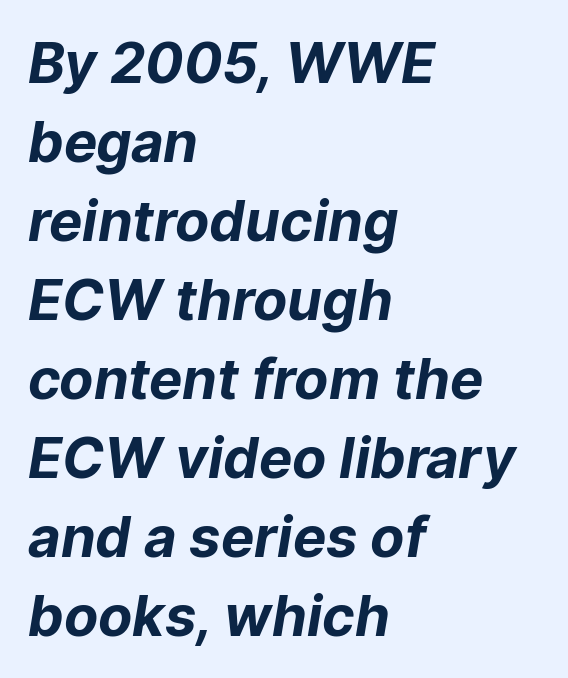
{"serif": "no", "bold": "yes", "weight": "bold", "width": "normal", "stroke_contrast": "low", "x_height": "medium", "monospaced": "no", "underline": "no", "align": "left", "line_spacing": "normal", "line_spacing_ratio": 1.41, "letter_spacing": "normal", "letter_spacing_em": 0.0, "glyph_px": 56}
